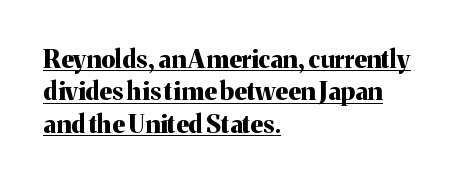
Reading down the column, the eye jumps a familiar distance to each next line. Strokes here are thick enough to call this a true bold. Nobody touched the tracking dial on this one. The words here are underlined.
